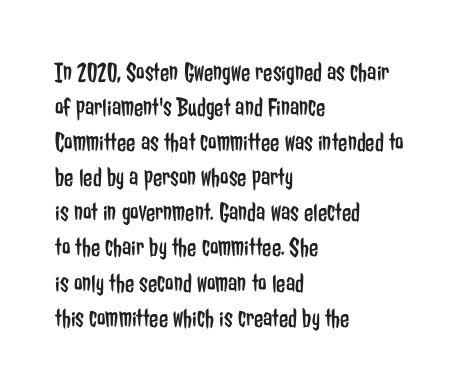
Q: Is the text bold? A: No.
Q: Is the text italic (slanted)? A: No, it is upright.
Q: Is the text underlined? A: No.
Q: How is the paragraph aligned? A: Left-aligned.
Q: Is the spacing between letters normal or unusually wide? A: Normal.
Q: Is the spacing between lines tight, normal or loose? A: Normal.
